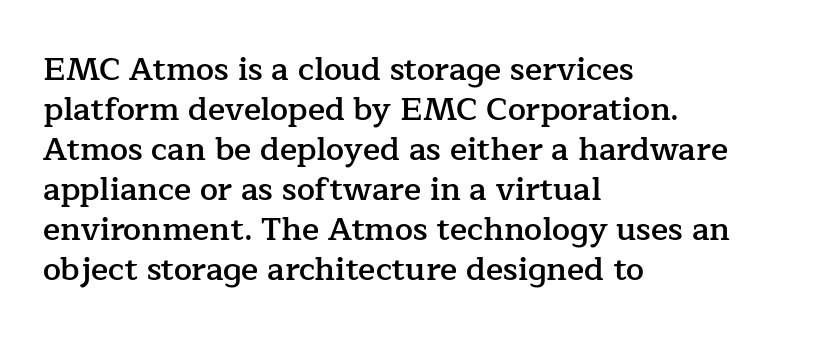
The image shows 32 px semibold serif type, upright; set left-aligned, normal line spacing (1.25x), normal letter spacing, not underlined; low stroke contrast and a medium x-height.
